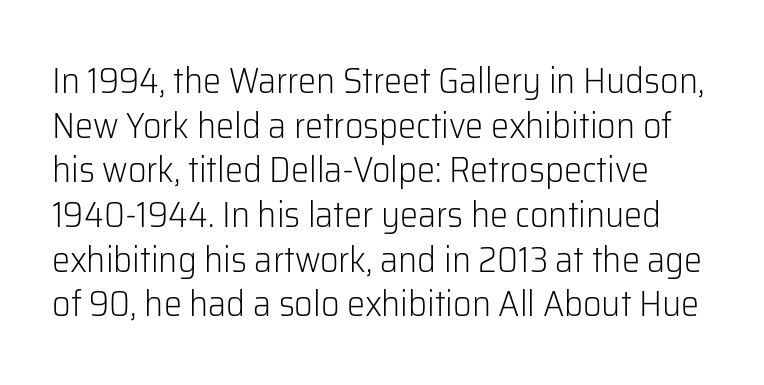
Q: Is the text bold? A: No.
Q: Is the text italic (slanted)? A: No, it is upright.
Q: Is the typeface a serif or a sans-serif typeface? A: Sans-serif.
Q: Is the text underlined? A: No.
Q: Is the spacing between letters normal or unusually wide? A: Normal.
Q: Width (condensed, normal, or wide)? A: Normal.
Q: Stroke contrast? A: Low.
Q: x-height? A: Medium.
Q: Monospaced? A: No.
